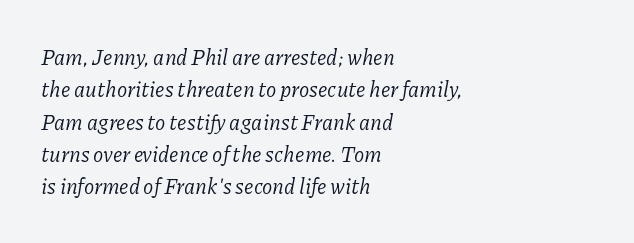
Between one letter and the next there's only the usual sliver of space. The letters are slanted; this is an italic face. Vertically, the passage feels balanced, rows spaced as you'd expect. The passage is arranged the way most books set body copy — flush left. Vertical stems look standard width or narrower in stroke.
